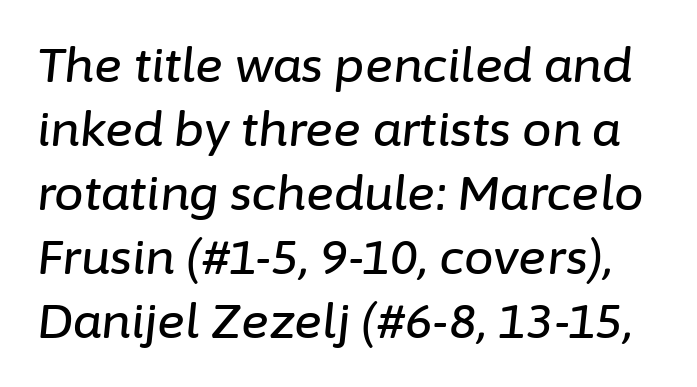
Q: Is the text italic (slanted)? A: Yes, it leans right by about 6 degrees.
Q: Is the text underlined? A: No.
Q: Is the spacing between letters normal or unusually wide? A: Normal.
Q: Is the spacing between lines tight, normal or loose? A: Normal.
Q: Width (condensed, normal, or wide)? A: Normal.
Q: Stroke contrast? A: Low.
Q: x-height? A: Medium.
Q: Monospaced? A: No.
